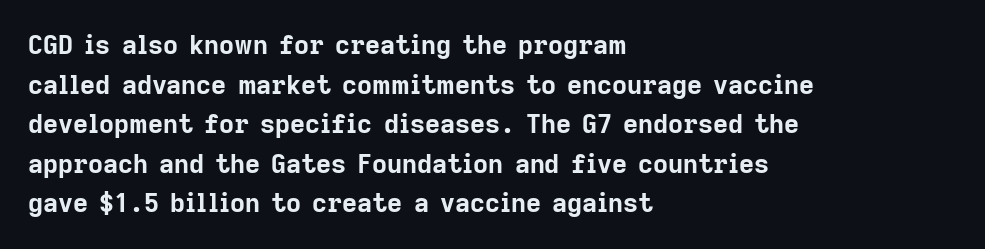
The image shows 26 px bold type, upright; set left-aligned, normal line spacing (1.52x), normal letter spacing, not underlined.
